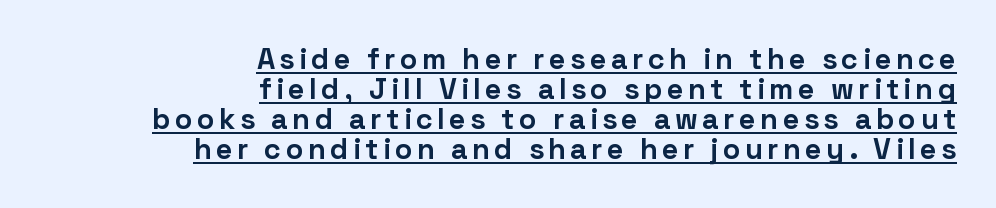
Q: Is the text bold? A: Yes.
Q: Is the text italic (slanted)? A: No, it is upright.
Q: Is the typeface a serif or a sans-serif typeface? A: Sans-serif.
Q: Is the text underlined? A: Yes.
Q: How is the paragraph aligned? A: Right-aligned.
Q: Is the spacing between lines tight, normal or loose? A: Tight.
Q: Width (condensed, normal, or wide)? A: Normal.
Q: Stroke contrast? A: Low.
Q: x-height? A: Medium.
Q: Monospaced? A: No.
